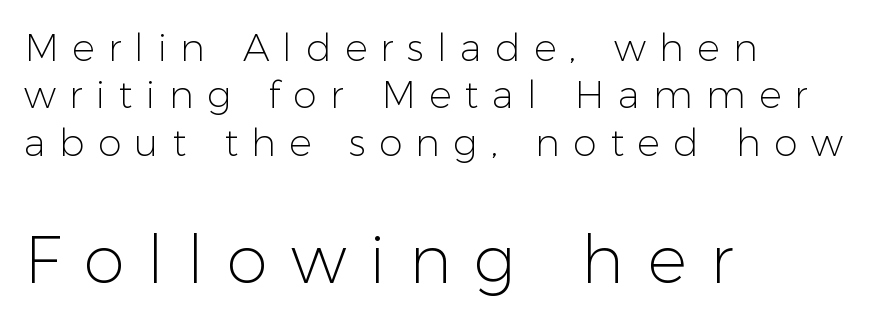
In terms of leading, this rendering sits right in the middle. What kind of face is this? One without serifs — a sans. The passage shown has open, widely tracked lettering throughout. Character size in the trailing block exceeds that of the leading block. The passage shown is not bold in any degree.
